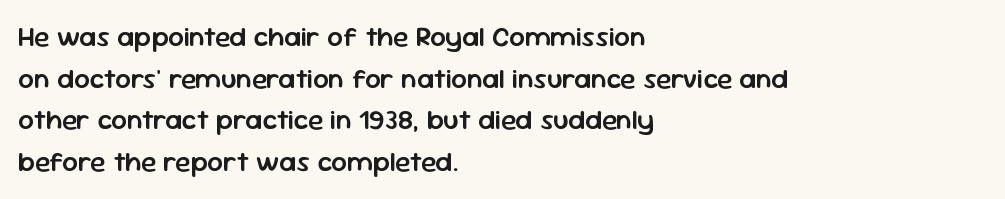
Q: Is the text bold? A: Semi-bold.
Q: Is the text italic (slanted)? A: No, it is upright.
Q: Is the typeface a serif or a sans-serif typeface? A: Sans-serif.
Q: Is the text underlined? A: No.
Q: How is the paragraph aligned? A: Left-aligned.
Q: Is the spacing between letters normal or unusually wide? A: Normal.
Q: Is the spacing between lines tight, normal or loose? A: Normal.
Q: Width (condensed, normal, or wide)? A: Normal.
Q: Stroke contrast? A: Low.
Q: x-height? A: Medium.
Q: Monospaced? A: No.
